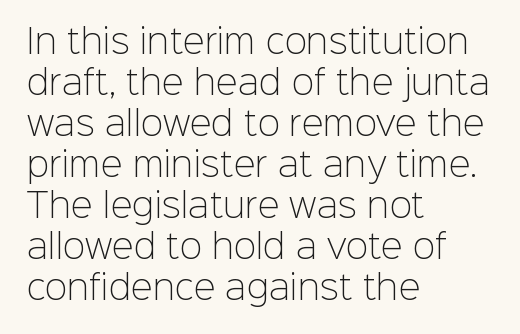
Visually the block forms a straight wall on the left and a jagged coastline on the right. Varying glyph widths throughout — classic text-font behaviour. If you drew a line through each stem, it would be perfectly vertical. These lines keep a tight, regular rhythm from letter to letter.
